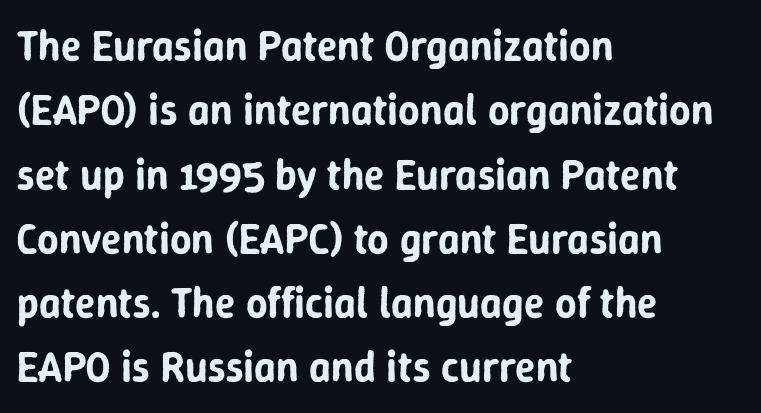
Underline: absent. Is the letter spacing exaggerated? No — it looks like the ordinary default. The line-height multiplier appears to be the usual default. Line beginnings align vertically; line endings do not. Letterform terminals end flat and unadorned throughout the passage. Upright lettering throughout.
